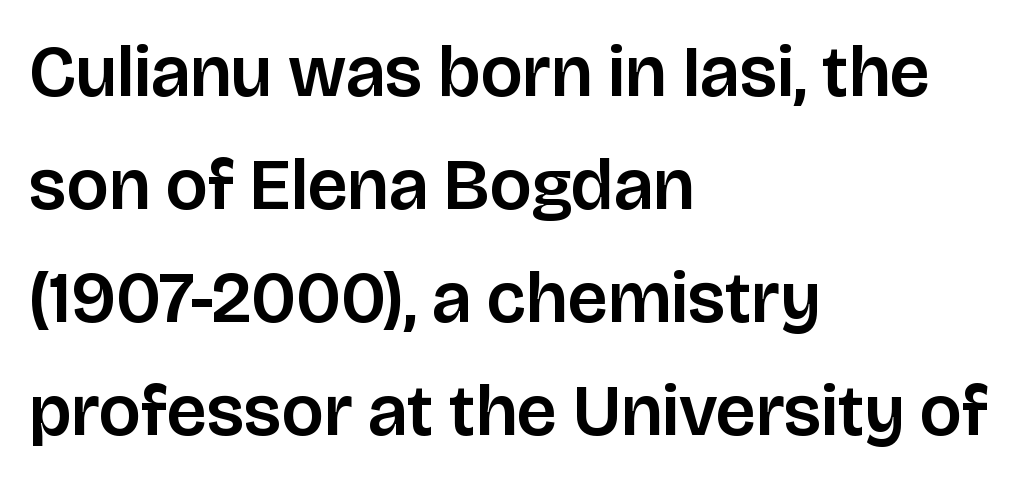
{"serif": "no", "italic": "no", "width": "normal", "stroke_contrast": "low", "x_height": "large", "monospaced": "no", "underline": "no", "align": "left", "line_spacing": "normal", "line_spacing_ratio": 1.57, "letter_spacing": "normal", "letter_spacing_em": 0.0, "glyph_px": 72}
